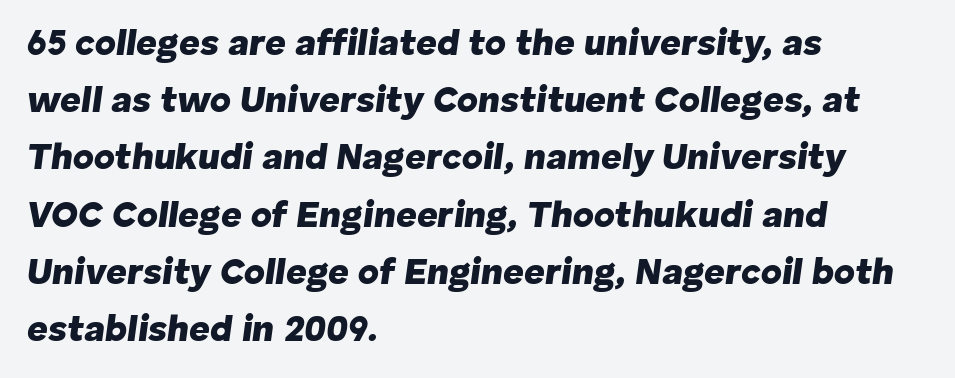
Q: Is the text bold? A: Yes.
Q: Is the text italic (slanted)? A: Yes, it leans right by about 8 degrees.
Q: Is the text underlined? A: No.
Q: How is the paragraph aligned? A: Left-aligned.
Q: Is the spacing between letters normal or unusually wide? A: Normal.
Q: Is the spacing between lines tight, normal or loose? A: Normal.
Q: Width (condensed, normal, or wide)? A: Normal.
Q: Stroke contrast? A: Low.
Q: x-height? A: Medium.
Q: Monospaced? A: No.
